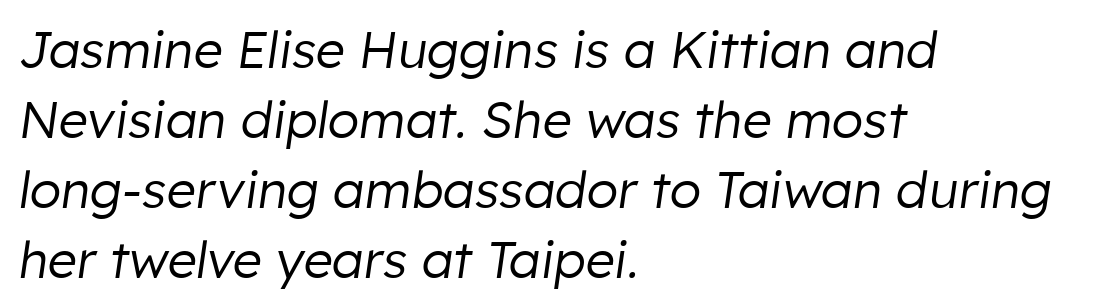
Each new line begins a customary step beneath the previous one. Unbolded letterforms with no extra heft. Between one letter and the next there's only the usual sliver of space. Proportional: the letters do not fall into vertical columns. Teacher's note: observe the even left margin — that is flush-left alignment.
